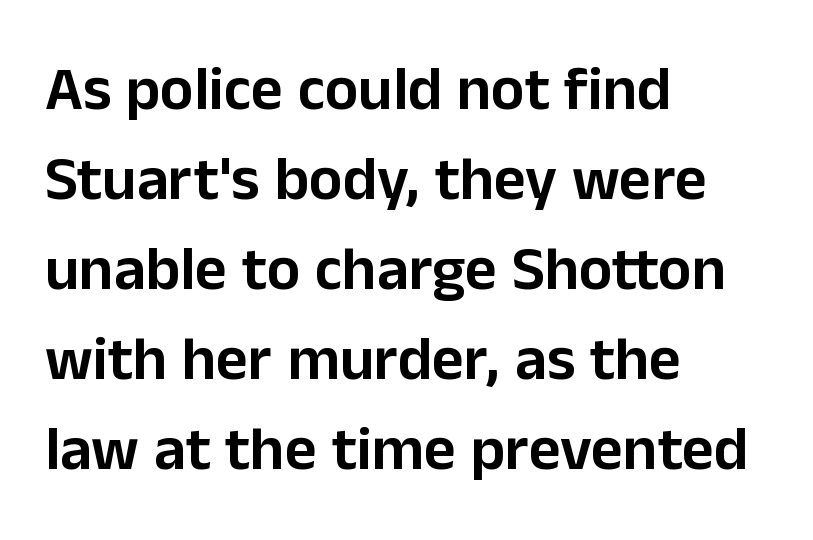
The image shows 62 px sans-serif type, upright; set left-aligned, normal line spacing (1.45x), normal letter spacing, not underlined; low stroke contrast and a medium x-height.
